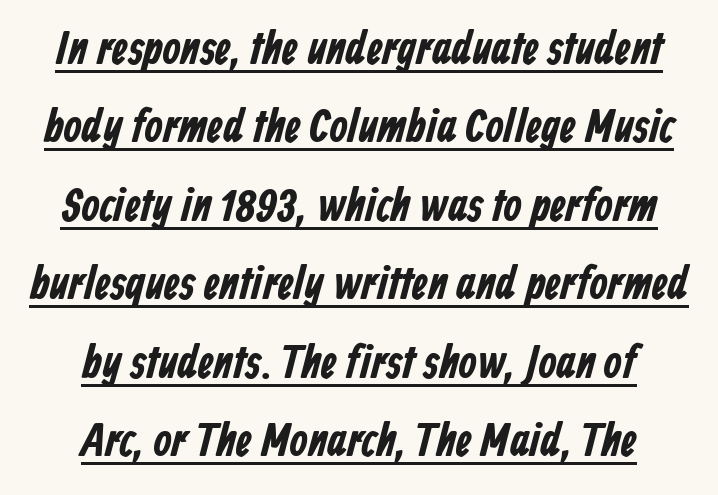
This block has exactly the height ordinary leading produces. Looks like regular typesetting: each glyph gets only the width it needs. The designer went with a sans here, leaving each stem footless. Pretty heavy lettering here — definitely bold. The paragraph shown floats in the horizontal middle. Underlined type.
